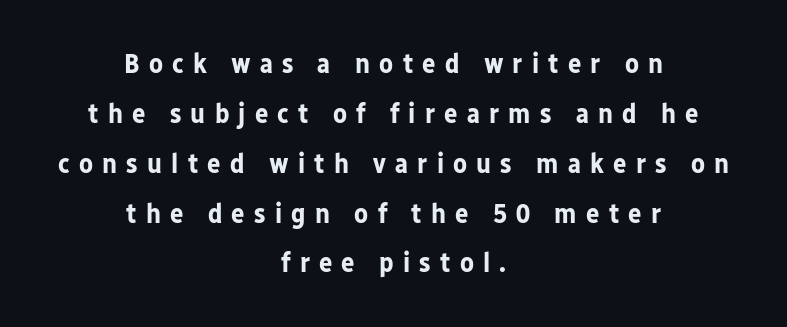
{"serif": "no", "italic": "no", "bold": "yes", "weight": "bold", "width": "normal", "stroke_contrast": "low", "x_height": "medium", "monospaced": "no", "underline": "no", "align": "center", "line_spacing_ratio": 1.78, "letter_spacing": "wide", "letter_spacing_em": 0.33, "glyph_px": 28}
